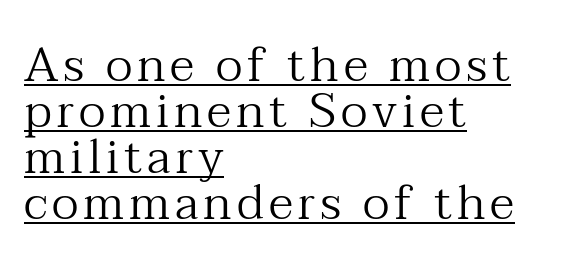
The image shows 48 px regular-weight serif type, upright; set left-aligned, tight line spacing (0.96x), underlined; medium stroke contrast and a medium x-height.
